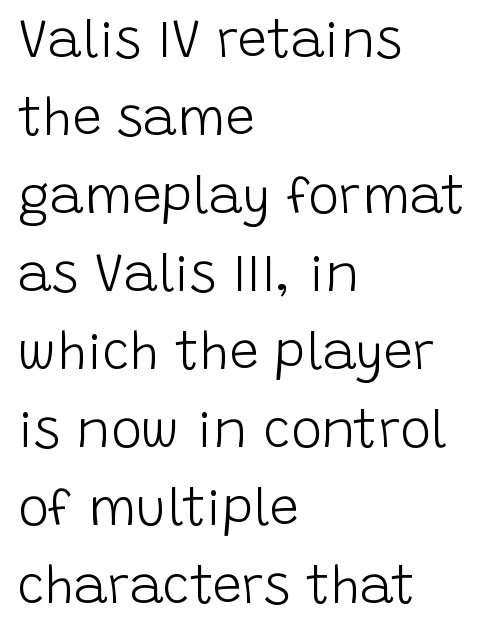
Q: Is the text bold? A: No.
Q: Is the text italic (slanted)? A: No, it is upright.
Q: Is the typeface a serif or a sans-serif typeface? A: Sans-serif.
Q: Is the text underlined? A: No.
Q: How is the paragraph aligned? A: Left-aligned.
Q: Is the spacing between letters normal or unusually wide? A: Normal.
Q: Is the spacing between lines tight, normal or loose? A: Normal.
Q: Width (condensed, normal, or wide)? A: Normal.
Q: Stroke contrast? A: Low.
Q: x-height? A: Large.
Q: Monospaced? A: No.
